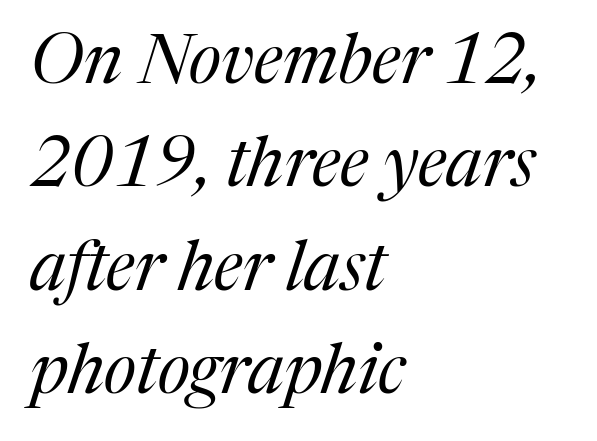
The image shows 69 px regular-weight serif type, italic (leaning right); set left-aligned, normal line spacing (1.5x), normal letter spacing, not underlined; medium stroke contrast and a medium x-height.
